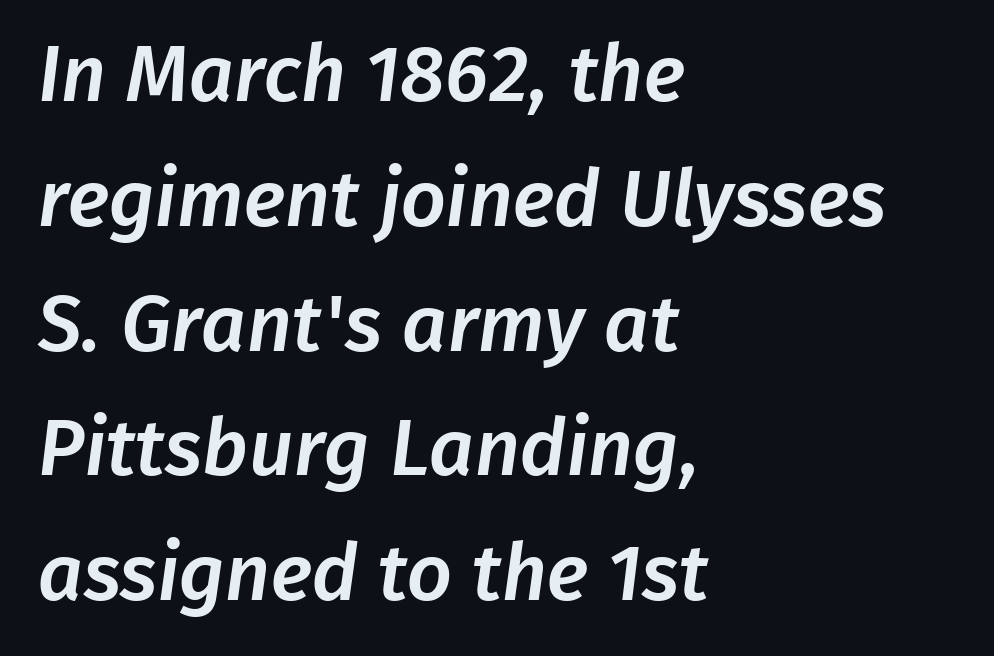
{"serif": "no", "width": "normal", "stroke_contrast": "low", "x_height": "medium", "monospaced": "no", "underline": "no", "align": "left", "line_spacing": "normal", "line_spacing_ratio": 1.58, "letter_spacing": "normal", "letter_spacing_em": 0.0, "glyph_px": 79}
